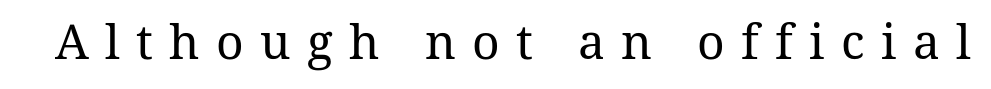
The designer went with a serif here, giving each stem small feet. A typesetter would call this proportional, since set widths differ per character. The typography opts for an upright posture over an oblique one. No chunkiness to these letters — they're not bold. Honestly, there is no underline to notice here at all.
